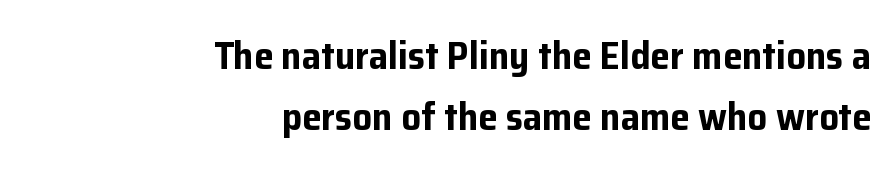
The image shows 39 px bold sans-serif type, upright; set right-aligned, normal line spacing (1.56x), normal letter spacing, not underlined; low stroke contrast and a medium x-height.
